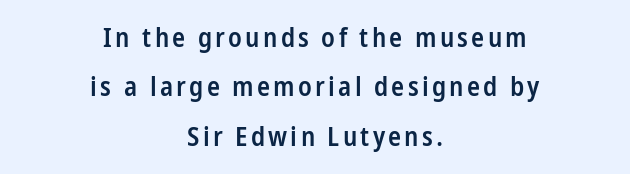
Q: Is the text bold? A: Semi-bold.
Q: Is the text italic (slanted)? A: No, it is upright.
Q: Is the text underlined? A: No.
Q: How is the paragraph aligned? A: Centered.
